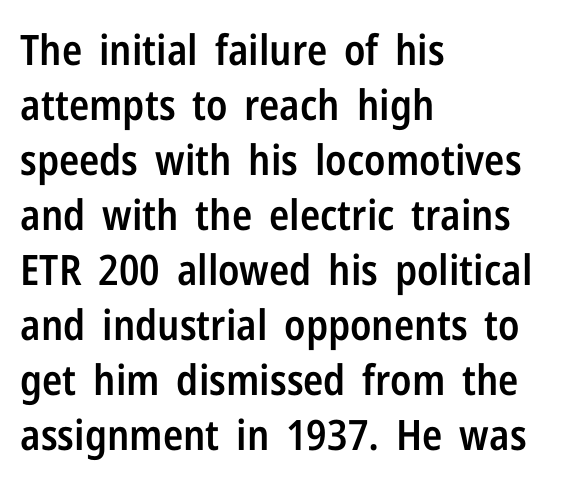
The image shows 42 px semibold, condensed sans-serif type, upright; set left-aligned, normal line spacing (1.31x), normal letter spacing, not underlined; low stroke contrast and a medium x-height.
